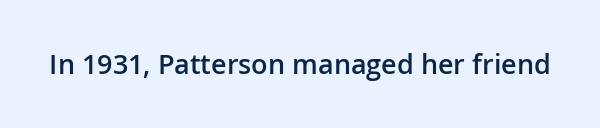
{"italic": "no", "bold": "semi", "underline": "no", "letter_spacing": "normal", "letter_spacing_em": 0.0, "glyph_px": 27}
